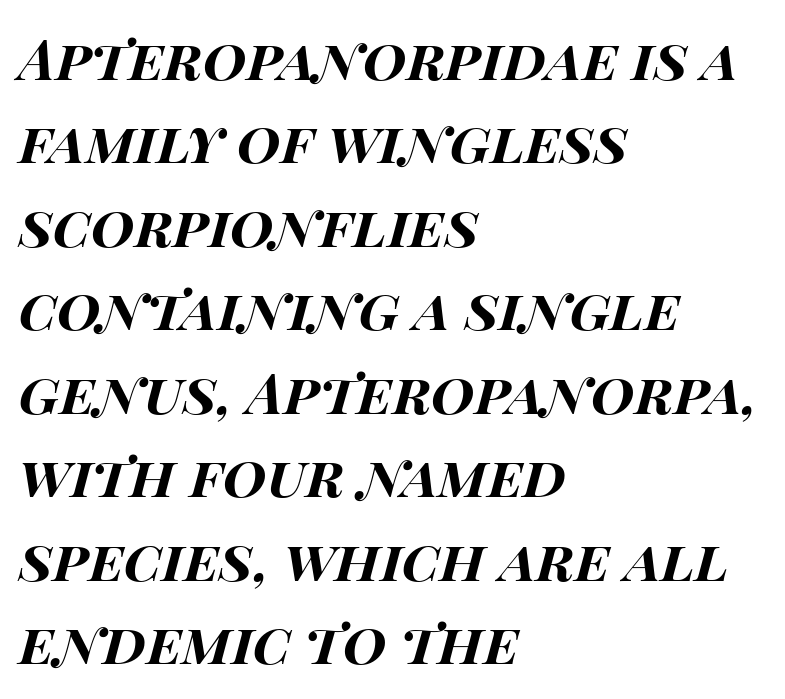
{"italic": "yes", "lean": "right", "slant_degrees": 15, "bold": "yes", "weight": "bold", "width": "wide", "stroke_contrast": "high", "x_height": "large", "monospaced": "no", "underline": "no", "align": "left", "line_spacing": "normal", "line_spacing_ratio": 1.49, "letter_spacing": "normal", "letter_spacing_em": 0.0, "glyph_px": 56}
